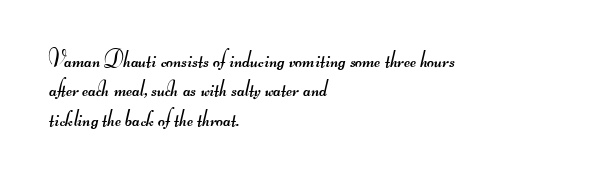
Q: Is the text bold? A: No.
Q: Is the text underlined? A: No.
Q: How is the paragraph aligned? A: Left-aligned.
Q: Is the spacing between letters normal or unusually wide? A: Normal.
